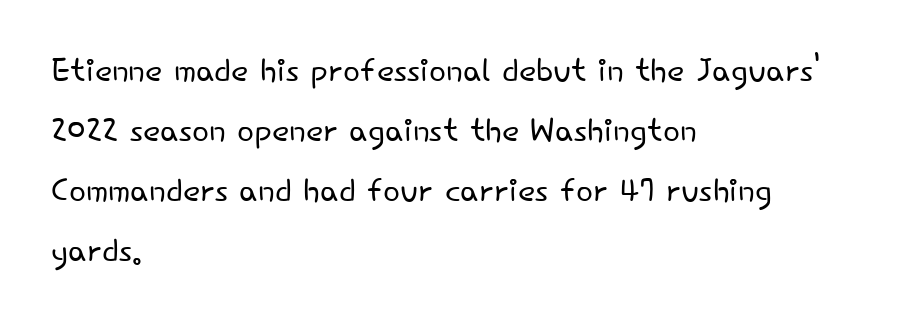
The image shows 45 px light sans-serif type, upright; set left-aligned, normal line spacing (1.33x), normal letter spacing, not underlined; low stroke contrast and a small x-height.
